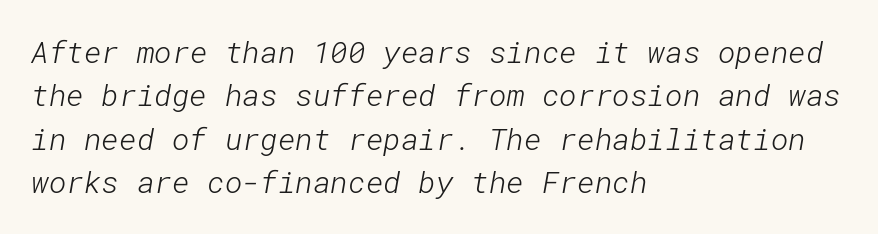
The rows are spaced the way most documents space them. Are there feet on the stems? There aren't — it's a sans. Is the letter spacing exaggerated? No — it looks like the ordinary default. Letters rest on an invisible, unmarked baseline.
